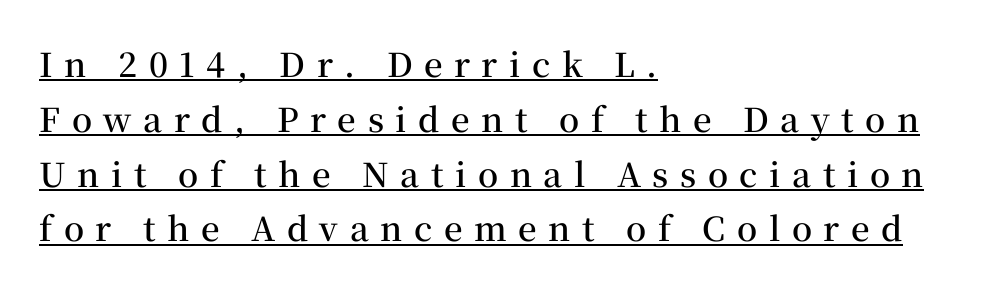
The leading is moderate, giving the passage an even texture. Display-style spreading of the glyphs; the letterfit is very open. The letters carry serifs — small finishing strokes at the ends of their stems. The lines in this sample share a left origin and differ only in where they stop. Notice the strokes are somewhat thickened but not fully heavy: this is a semibold. Varying glyph widths throughout — classic text-font behaviour.
